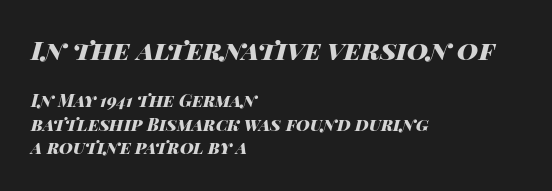
{"italic": "yes", "lean": "right", "slant_degrees": 14, "bold": "yes", "underline": "no", "align": "left", "line_spacing": "normal", "line_spacing_ratio": 1.39, "letter_spacing": "normal", "letter_spacing_em": 0.0, "larger_block": "first", "size_ratio": 1.53, "glyph_px": 26}
